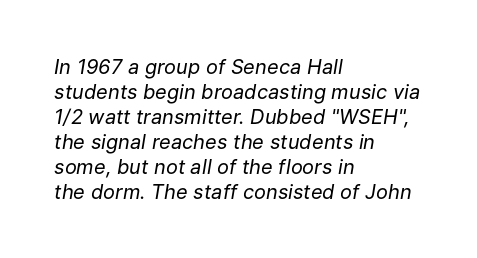
Each stroke keeps to a modest, everyday thickness or less. One glance says typical: line gaps are just what's usual. Tracking value appears to be zero — textbook default spacing. An italicized treatment has been applied to the whole sample. The passage is arranged the way most books set body copy — flush left.
